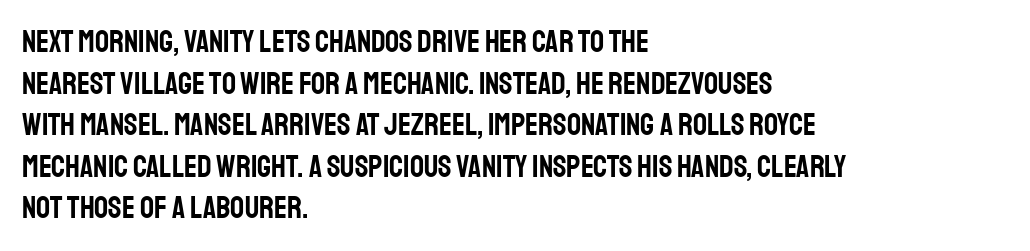
The image shows 31 px condensed sans-serif type, upright; set left-aligned, normal line spacing (1.34x), normal letter spacing, not underlined; low stroke contrast and a large x-height.
